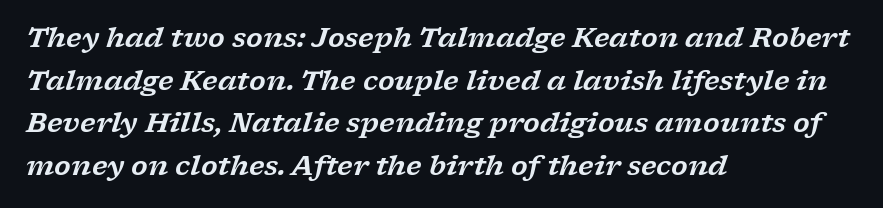
Every row of glyphs begins at an identical x-position on the left. The horizontal fit of the characters is conventional and even. The baseline area is clear. A typesetter would call this leading conventional body-copy spacing. The rendering applies a slant to the glyphs.
